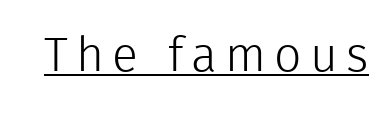
Look at the bottom of the vertical strokes: they stop flat, with no serifs. Stroke mass is kept to a normal reading level or below. The face used here is proportionally spaced, like ordinary book or web type. If you drew a line through each stem, it would be perfectly vertical. The specimen includes a rule beneath the text block's lines.
